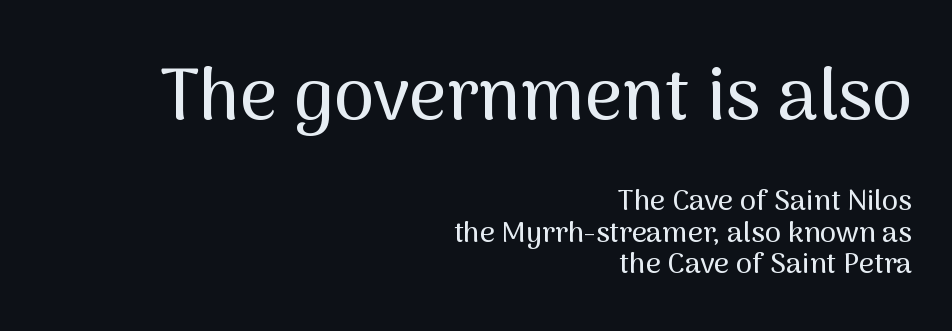
The lines are quadded right. Each letter keeps its own natural width here, so spacing adapts to shape. Bigger letters appear in the top chunk; the bottom chunk is reduced. No word sits above an underline. No italicization has been applied; the sample stays upright. Line spacing here is tight.
